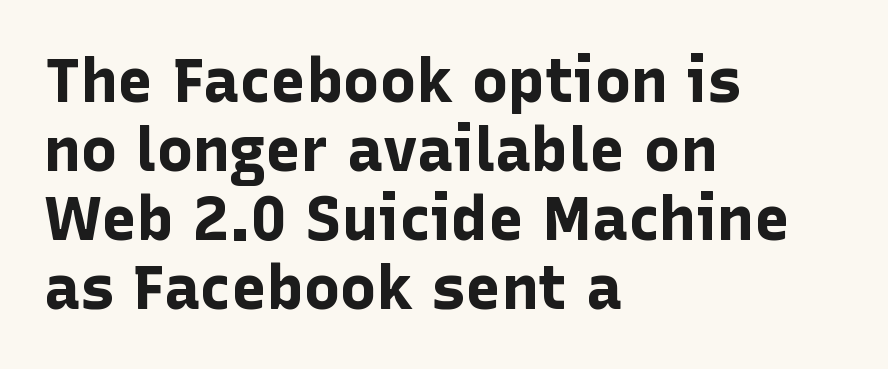
This rendering leaves character spacing at its baseline value. The letters carry no serifs — their stems end cleanly without finishing strokes. This sample trades vertical openness for compactness between lines. Caption: multi-line text, flush left, ragged right.
